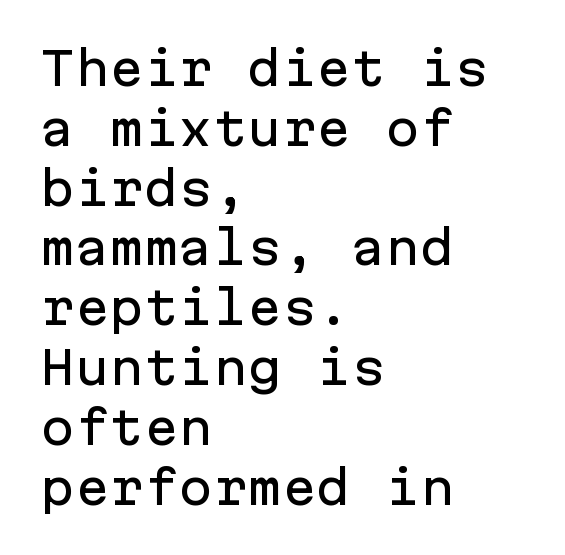
Vertical spacing — default. Are there feet on the stems? There aren't — it's a sans. Layout note: lines flush left. The letterforms sit shoulder to shoulder at normal distance. This sample has the even, mechanical cadence of fixed-width lettering. Honestly, there is no underline to notice here at all.
